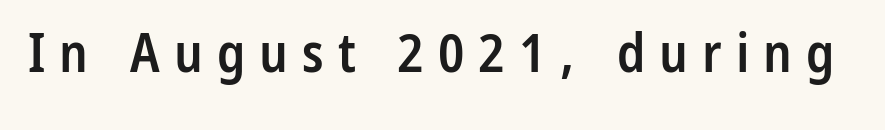
{"serif": "no", "italic": "no", "bold": "semi", "weight": "semibold", "width": "condensed", "stroke_contrast": "low", "x_height": "medium", "monospaced": "no", "underline": "no", "letter_spacing": "wide", "letter_spacing_em": 0.26, "glyph_px": 54}
